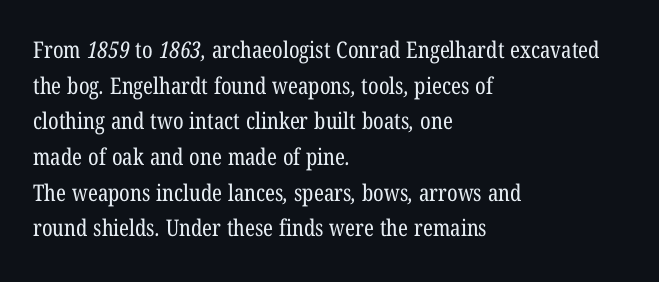
Q: Is the text bold? A: No.
Q: Is the text underlined? A: No.
Q: How is the paragraph aligned? A: Left-aligned.
Q: Is the spacing between letters normal or unusually wide? A: Normal.
Q: Is the spacing between lines tight, normal or loose? A: Normal.
